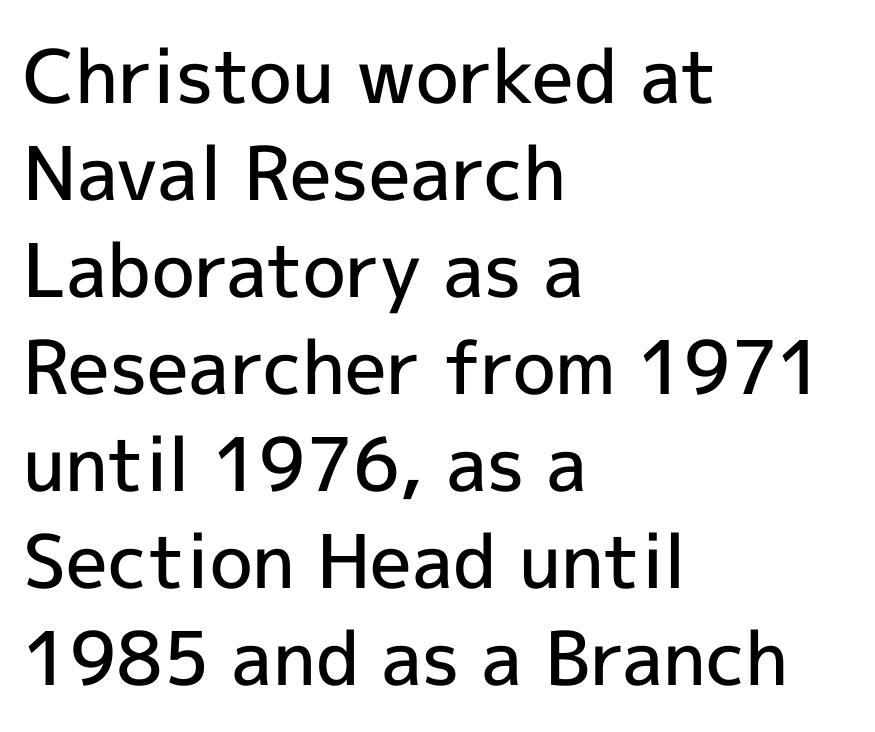
The image shows 74 px semibold sans-serif type, upright; set left-aligned, normal line spacing (1.31x), normal letter spacing, not underlined; a medium x-height.
